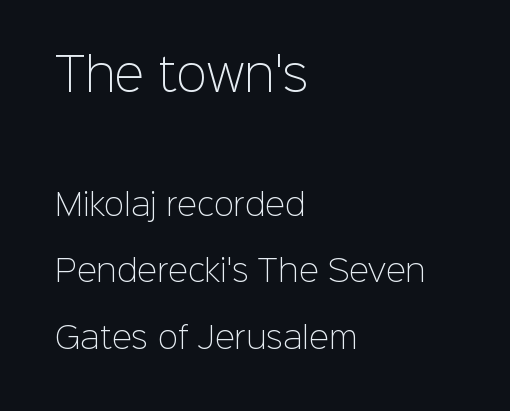
Bold? No — there's no thickening of the strokes. Note: no serifs on the glyphs. A typesetter would mark this as roman, not italic. A typesetter would call this zero additional tracking. If you squint, the top block still reads clearly — it's the larger of the two. The passage shown is typed in a proportional face where columns would drift.
